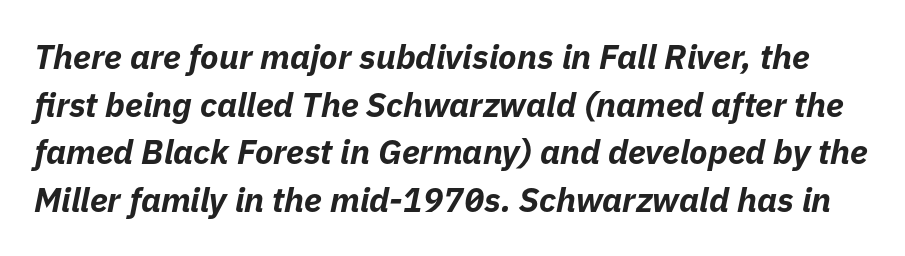
Each letter keeps its own natural width here, so spacing adapts to shape. Thick stems and heavy bowls — unmistakably bold. Rule under the text: the space is simply empty. Honestly, the letter spacing is just normal — you wouldn't notice it. The line-height multiplier appears to be the usual default. The font's italic variant was chosen for this text.
